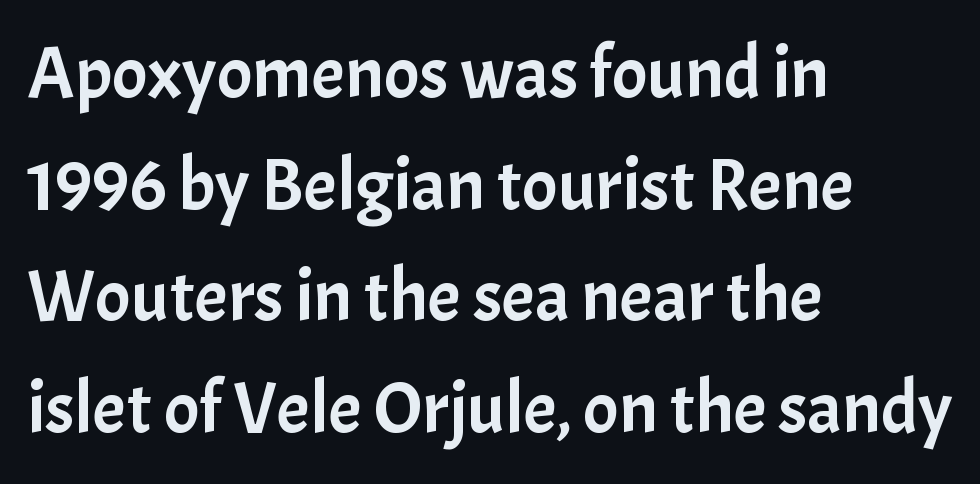
The image shows 74 px sans-serif type, upright; set left-aligned, normal line spacing (1.51x), normal letter spacing, not underlined; low stroke contrast and a medium x-height.
